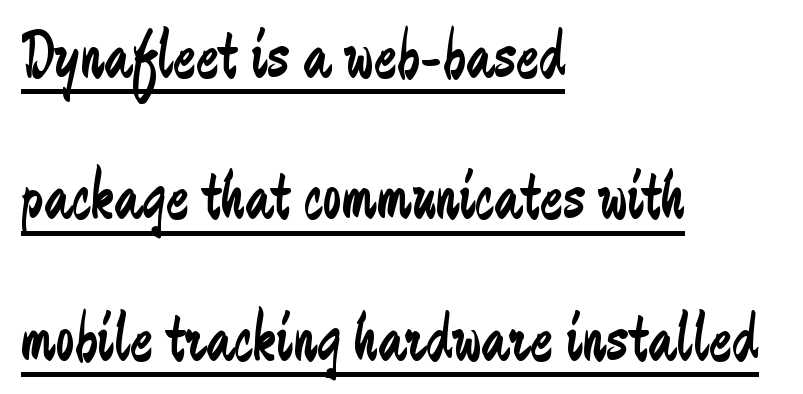
The image shows 68 px regular-weight, condensed sans-serif type; set left-aligned, loose line spacing (2.08x), normal letter spacing, underlined; low stroke contrast and a medium x-height.
